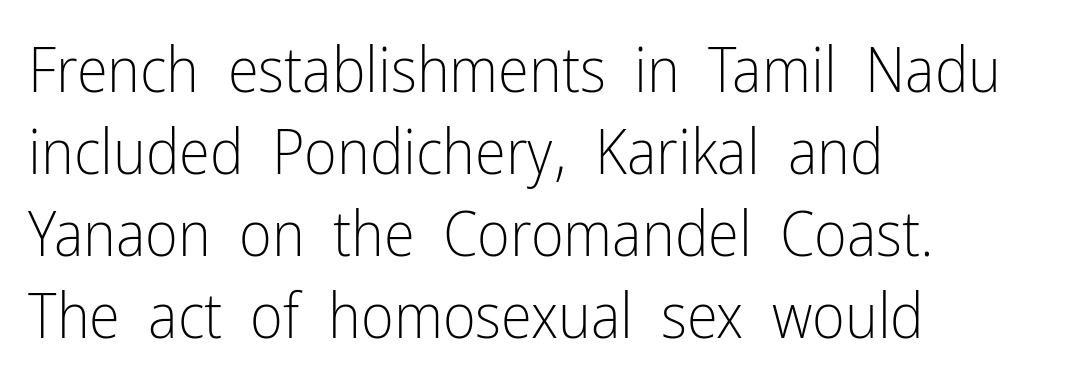
Nothing heavy about these letters — not bold at all. Leftover space on each line is placed entirely after the last word. Clear beneath every line of the passage. Every stem runs plumb, perpendicular to the baseline. Rows of type keep a routine distance in the vertical direction. Each word holds together tightly as a unit, with standard inter-letter gaps.
